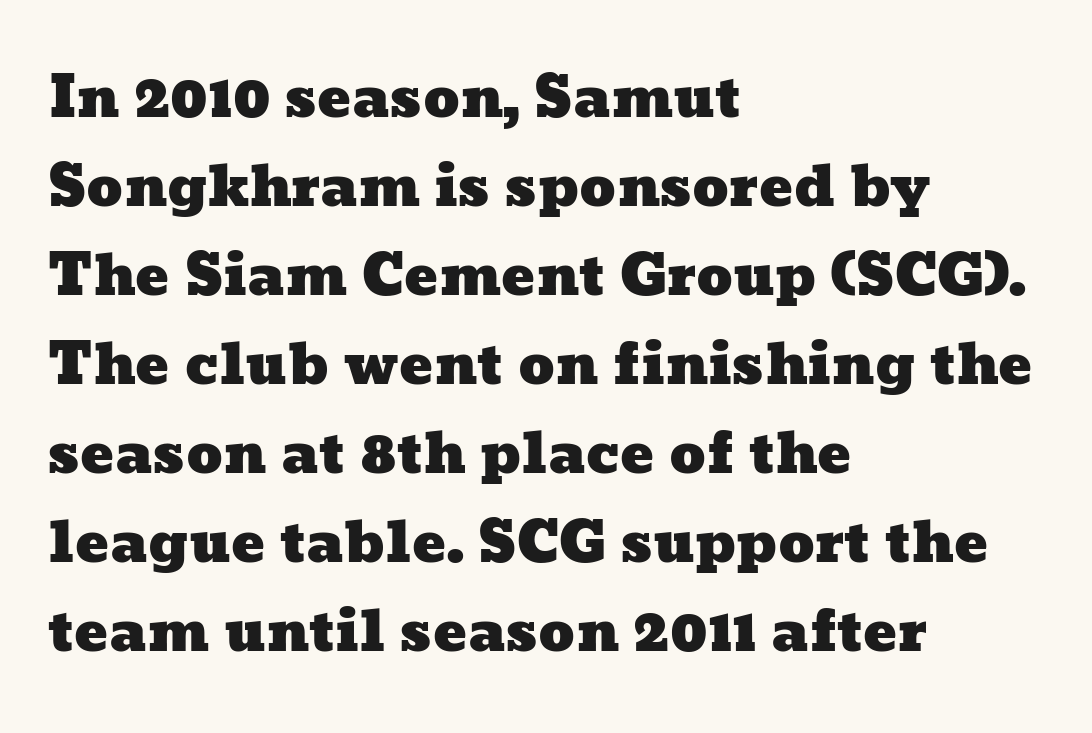
Q: Is the text underlined? A: No.
Q: How is the paragraph aligned? A: Left-aligned.
Q: Is the spacing between letters normal or unusually wide? A: Normal.
Q: Is the spacing between lines tight, normal or loose? A: Normal.
Q: Width (condensed, normal, or wide)? A: Wide.
Q: Stroke contrast? A: Low.
Q: x-height? A: Medium.
Q: Monospaced? A: No.
